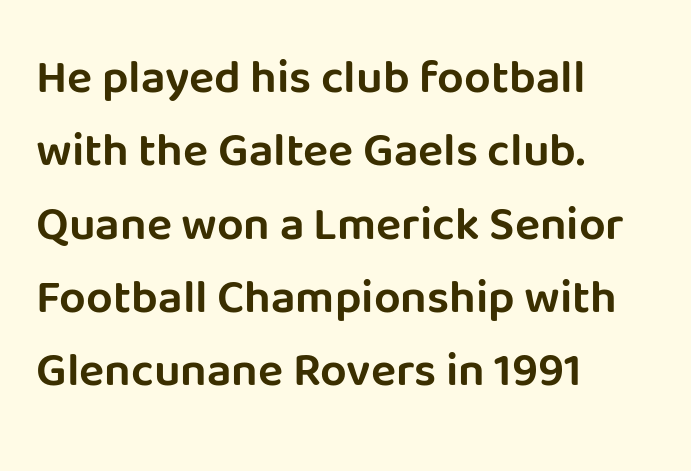
Layout note: lines flush left. Check where the strokes stop: nothing finishes them off — pure sans. A normal amount of white space separates one row of letters from the next. Just letters on the line, the space beneath them empty. The line texture is even and compact thanks to regular tracking. Varying glyph widths throughout — classic text-font behaviour.
